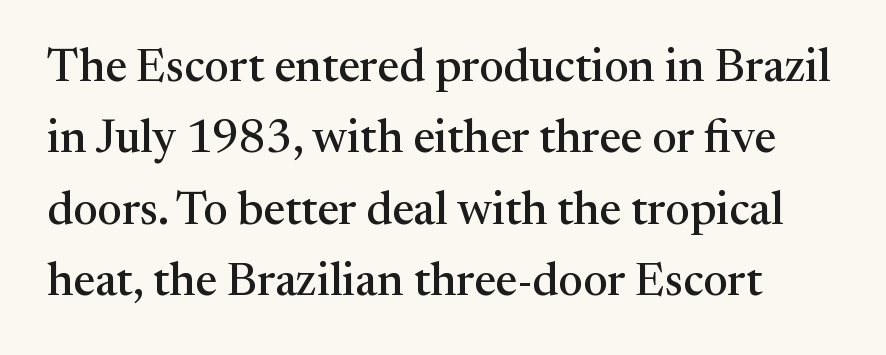
Q: Is the text italic (slanted)? A: No, it is upright.
Q: Is the typeface a serif or a sans-serif typeface? A: Serif.
Q: Is the text underlined? A: No.
Q: Is the spacing between letters normal or unusually wide? A: Normal.
Q: Is the spacing between lines tight, normal or loose? A: Normal.
Q: Width (condensed, normal, or wide)? A: Normal.
Q: Stroke contrast? A: Medium.
Q: x-height? A: Medium.
Q: Monospaced? A: No.
